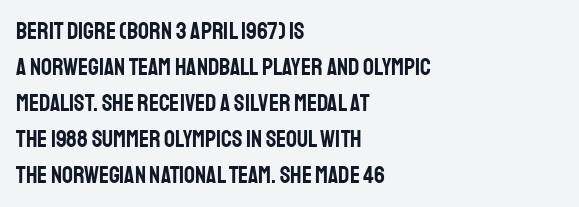
The image shows 24 px text type, upright; set left-aligned, normal line spacing (1.5x), normal letter spacing, not underlined.
